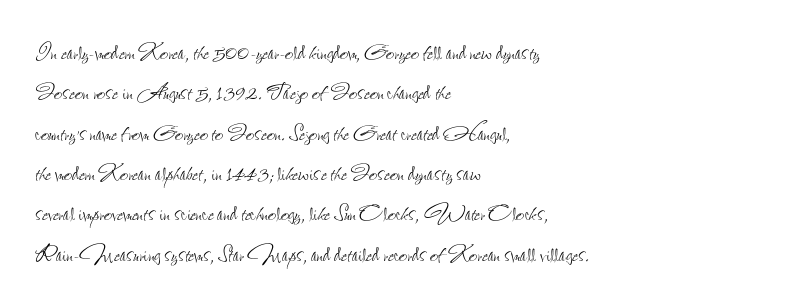
The image shows 29 px thin, condensed type; set left-aligned, normal line spacing (1.39x), normal letter spacing, not underlined; low stroke contrast and a small x-height.
